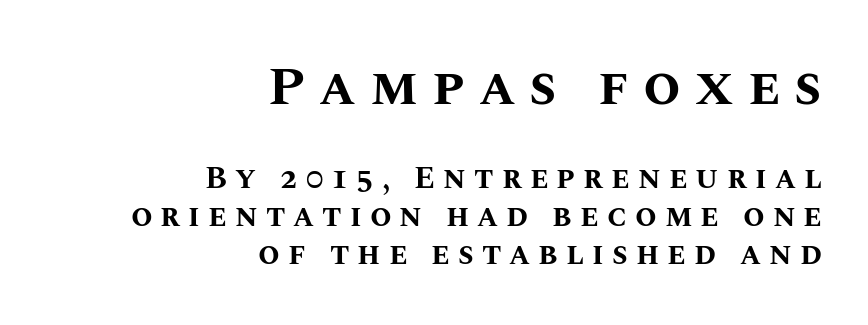
Q: Is the text bold? A: Yes.
Q: Is the text italic (slanted)? A: No, it is upright.
Q: Is the text underlined? A: No.
Q: How is the paragraph aligned? A: Right-aligned.
Q: Is the spacing between letters normal or unusually wide? A: Unusually wide.
Q: Which block of text is set in a larger size, the first (top) or the second (bottom)? A: The first (top) one.
Q: Width (condensed, normal, or wide)? A: Normal.
Q: Stroke contrast? A: Medium.
Q: x-height? A: Large.
Q: Monospaced? A: No.
